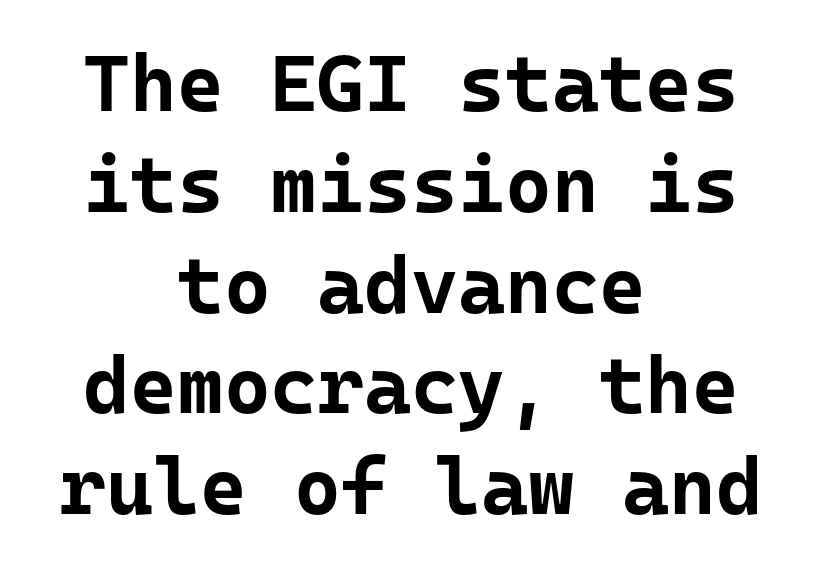
The image shows 80 px bold sans-serif type, upright, monospaced; set centered, normal line spacing (1.26x), normal letter spacing, not underlined; low stroke contrast and a medium x-height.
